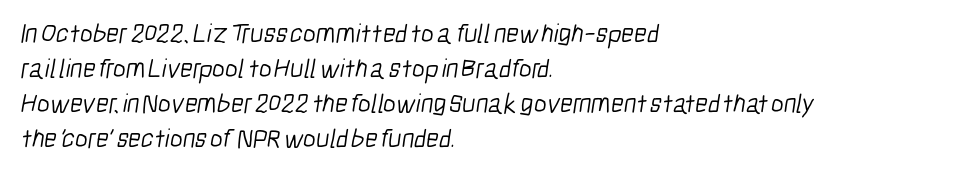
Leading: standard. Characters follow at the spacing the type designer built in. Where is the straight margin? On the left. A quiet, ordinary-to-light weight characterises the typeface. Decoration check: the copy has no underline.
